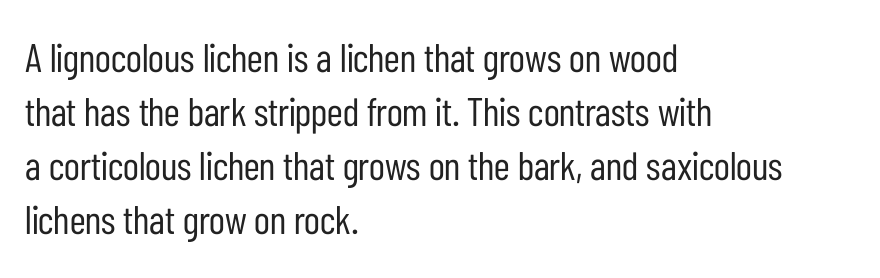
{"serif": "no", "italic": "no", "bold": "no", "weight": "regular", "width": "condensed", "stroke_contrast": "low", "x_height": "medium", "monospaced": "no", "underline": "no", "align": "left", "line_spacing": "normal", "line_spacing_ratio": 1.35, "letter_spacing": "normal", "letter_spacing_em": 0.0, "glyph_px": 40}
